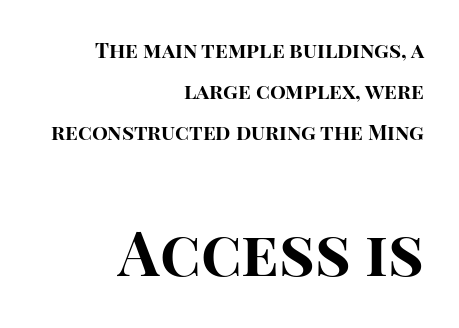
Words appear dense and cohesive because spacing is normal. Vertical spacing — loose. The space beneath each line is pristine and unruled. The letters advance in unequal steps, a hallmark of proportional type.
